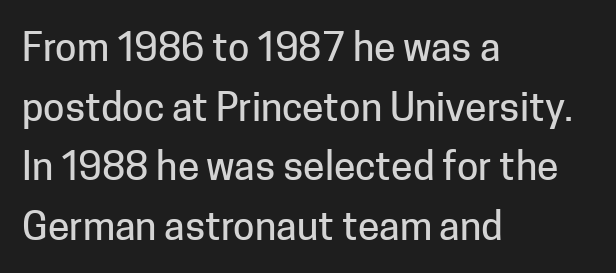
The image shows 39 px sans-serif type, upright; set left-aligned, normal line spacing (1.53x), normal letter spacing, not underlined; low stroke contrast and a medium x-height.
